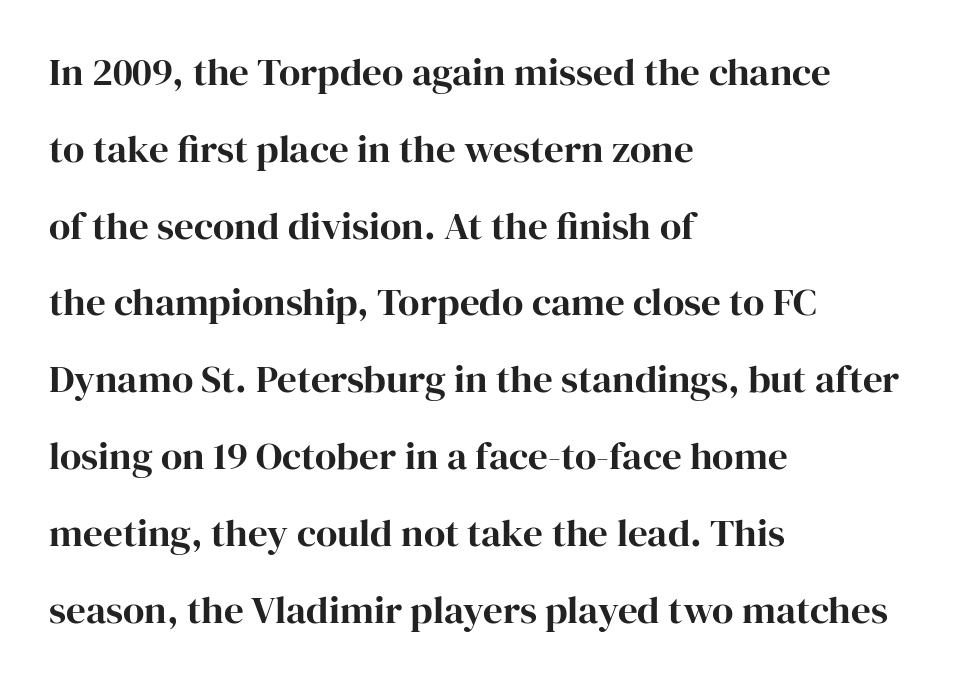
The image shows 39 px serif type, upright; set left-aligned, loose line spacing (1.97x), normal letter spacing, not underlined; high stroke contrast and a medium x-height.
